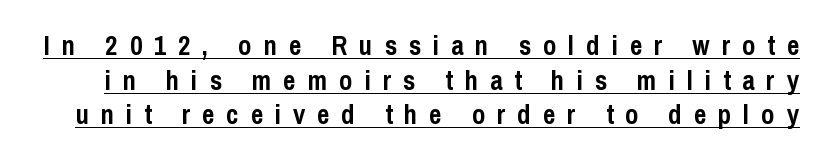
The image shows 27 px bold type, upright; set normal line spacing (1.28x), unusually wide letter spacing (+0.44 em), underlined.
